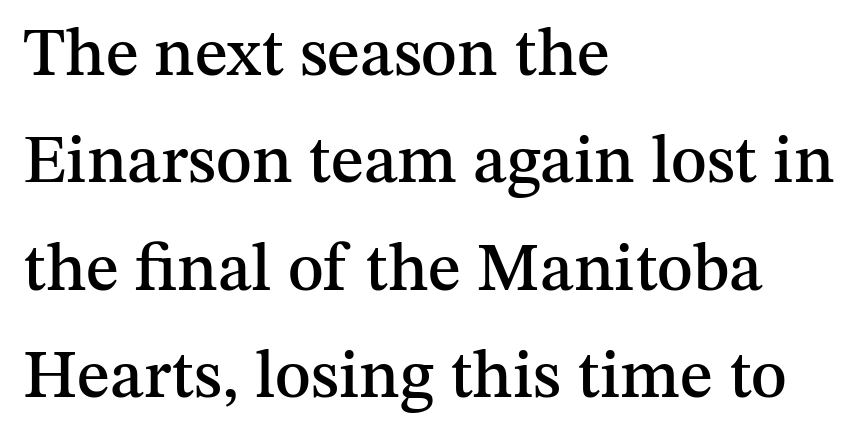
The image shows 68 px serif type, upright; set left-aligned, normal line spacing (1.58x), normal letter spacing, not underlined; medium stroke contrast and a medium x-height.
